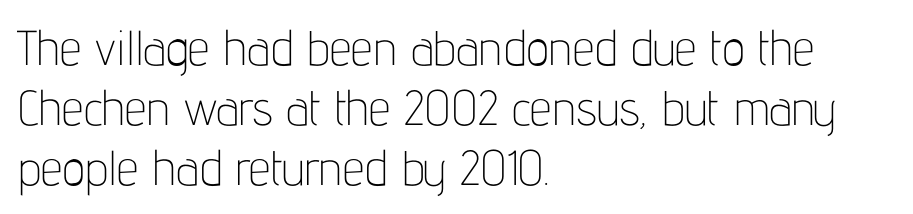
{"serif": "no", "italic": "no", "bold": "no", "weight": "thin", "width": "condensed", "stroke_contrast": "low", "x_height": "medium", "monospaced": "no", "underline": "no", "align": "left", "line_spacing_ratio": 1.22, "letter_spacing": "normal", "letter_spacing_em": 0.0, "glyph_px": 49}
